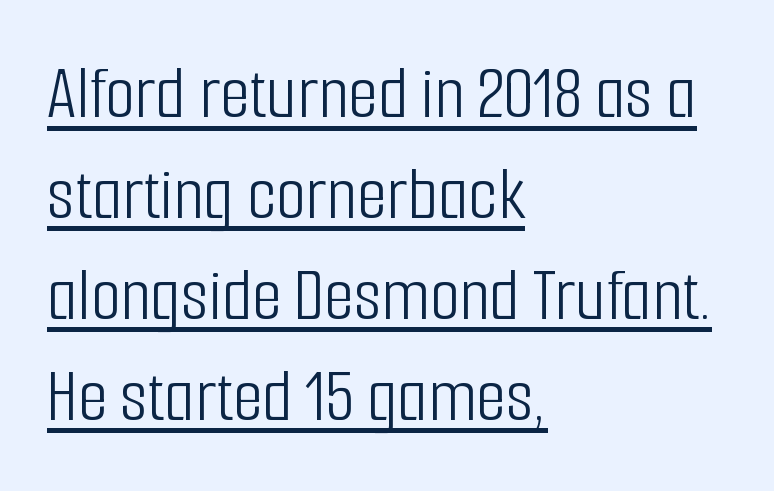
The image shows 77 px light, condensed sans-serif type, upright; set left-aligned, normal line spacing (1.31x), normal letter spacing, underlined; low stroke contrast and a medium x-height.
